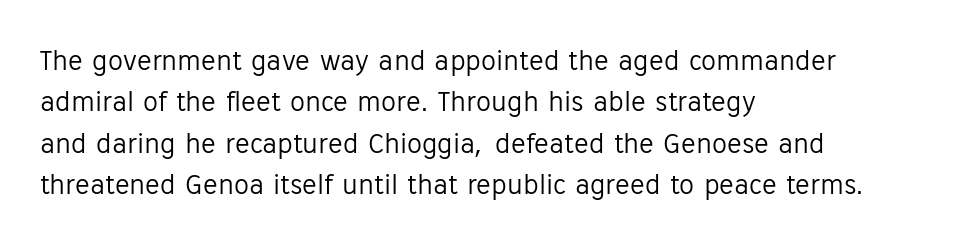
This rendering employs a face without finishing strokes, i.e., a sans-serif. Anything drawn beneath the words? Only blank space. Which margin do the lines hug? The left one — the right edge is uneven. This sample keeps an unexceptional amount of space between lines. Do the characters align in a grid? No, the font is proportional.
